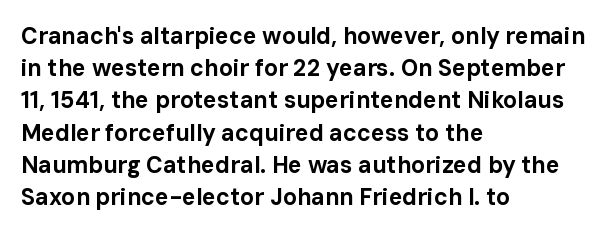
Q: Is the text bold? A: Yes.
Q: Is the text italic (slanted)? A: No, it is upright.
Q: Is the text underlined? A: No.
Q: How is the paragraph aligned? A: Left-aligned.
Q: Is the spacing between letters normal or unusually wide? A: Normal.
Q: Is the spacing between lines tight, normal or loose? A: Normal.
